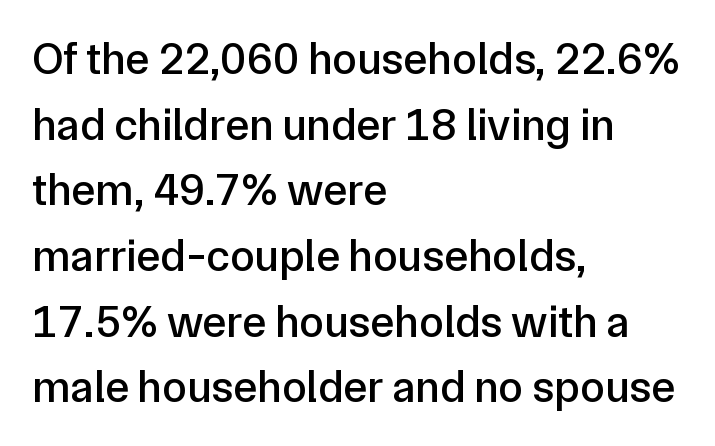
The image shows 45 px sans-serif type, upright; set left-aligned, normal line spacing (1.46x), normal letter spacing, not underlined; low stroke contrast and a medium x-height.
